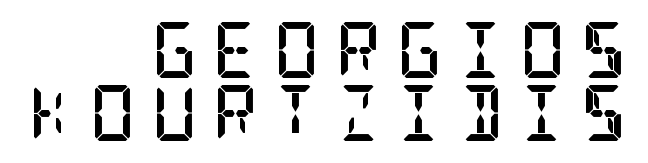
In terms of letterform style, serifs are clearly present. A flush-right, rag-left setting is used for this passage. You could only call the tracking loose — the letters float apart. The type sits square on the baseline with zero lean.
